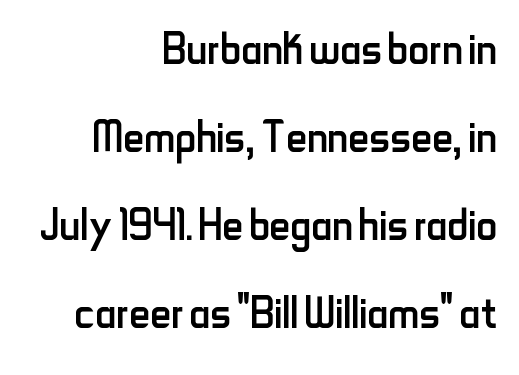
{"serif": "no", "italic": "no", "bold": "no", "weight": "regular", "width": "condensed", "stroke_contrast": "low", "x_height": "small", "monospaced": "no", "underline": "no", "align": "right", "line_spacing": "normal", "line_spacing_ratio": 1.52, "letter_spacing": "normal", "letter_spacing_em": 0.0, "glyph_px": 58}
